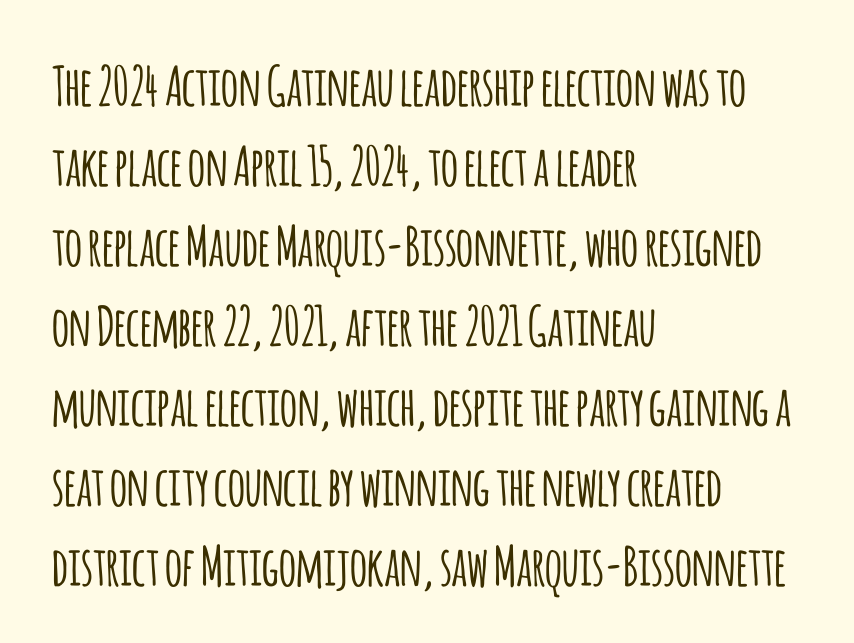
Q: Is the text italic (slanted)? A: No, it is upright.
Q: Is the typeface a serif or a sans-serif typeface? A: Sans-serif.
Q: Is the text underlined? A: No.
Q: How is the paragraph aligned? A: Left-aligned.
Q: Is the spacing between letters normal or unusually wide? A: Normal.
Q: Is the spacing between lines tight, normal or loose? A: Normal.
Q: Width (condensed, normal, or wide)? A: Condensed.
Q: Stroke contrast? A: Low.
Q: x-height? A: Large.
Q: Monospaced? A: No.
